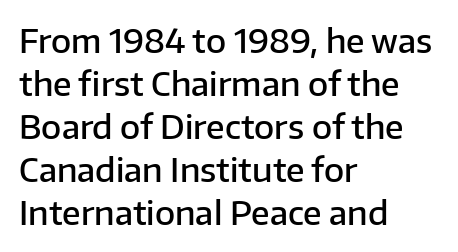
The image shows 33 px semibold sans-serif type, upright; set left-aligned, normal line spacing (1.3x), normal letter spacing, not underlined; low stroke contrast and a medium x-height.
